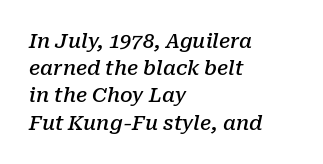
Q: Is the text bold? A: Semi-bold.
Q: Is the text italic (slanted)? A: Yes, it leans right by about 10 degrees.
Q: Is the text underlined? A: No.
Q: How is the paragraph aligned? A: Left-aligned.
Q: Is the spacing between letters normal or unusually wide? A: Normal.
Q: Is the spacing between lines tight, normal or loose? A: Normal.
